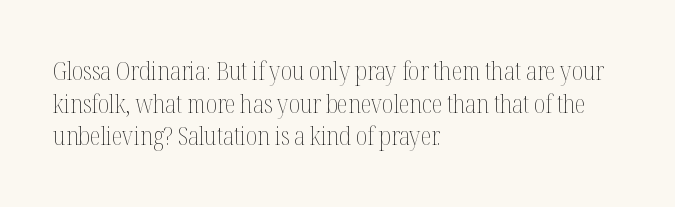
What's the leading like? Ordinary, nothing unusual. The passage shown has conventional tracking throughout. The typography opts for an upright posture over an oblique one. The passage is arranged the way most books set body copy — flush left.
